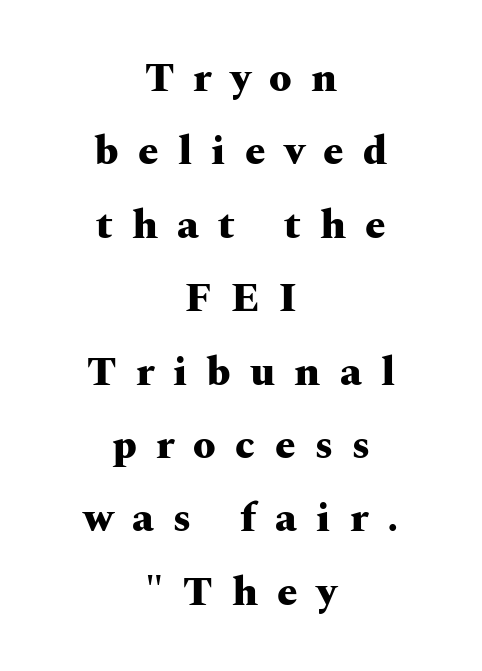
{"serif": "yes", "italic": "no", "bold": "yes", "weight": "heavy", "width": "wide", "stroke_contrast": "medium", "x_height": "medium", "monospaced": "no", "underline": "no", "align": "center", "line_spacing_ratio": 1.79, "letter_spacing": "wide", "letter_spacing_em": 0.47, "glyph_px": 41}
